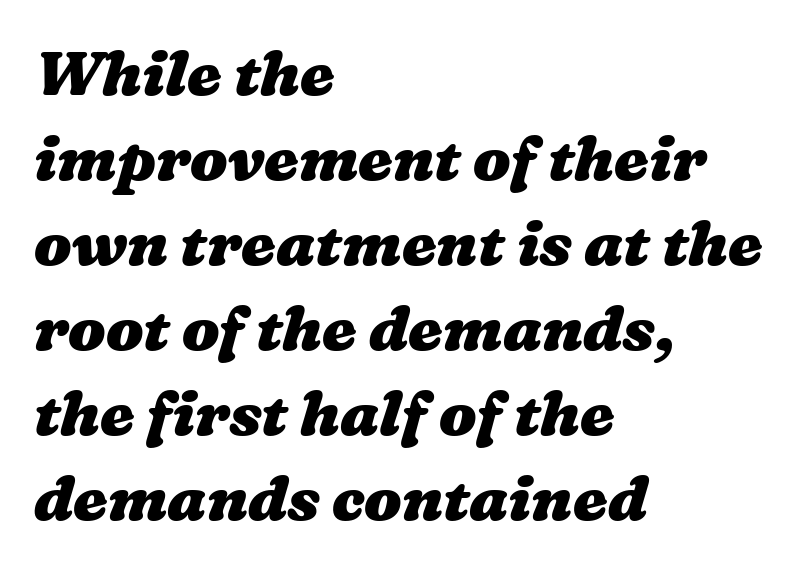
The ragged edge is on the right, which tells us the setting is flush left. Note the varied advance widths — an 'i' is clearly narrower than an 'm'. Baseline-to-baseline distance is the conventional proportion of letter height. The gap between lines stays unmarked.
